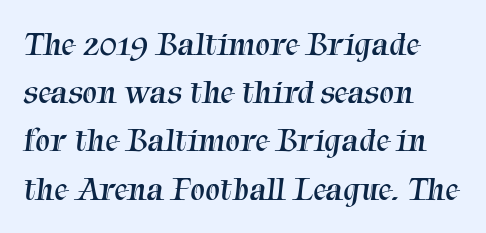
Q: Is the text bold? A: No.
Q: Is the typeface a serif or a sans-serif typeface? A: Serif.
Q: Is the text underlined? A: No.
Q: How is the paragraph aligned? A: Left-aligned.
Q: Is the spacing between letters normal or unusually wide? A: Normal.
Q: Is the spacing between lines tight, normal or loose? A: Normal.
Q: Width (condensed, normal, or wide)? A: Normal.
Q: Stroke contrast? A: Medium.
Q: x-height? A: Medium.
Q: Monospaced? A: No.
